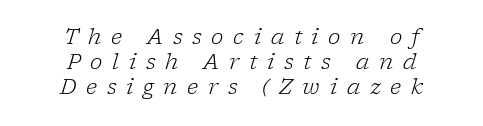
The image shows 21 px text type, italic (leaning right); set centered, line spacing 1.18x, unusually wide letter spacing (+0.46 em), not underlined.
